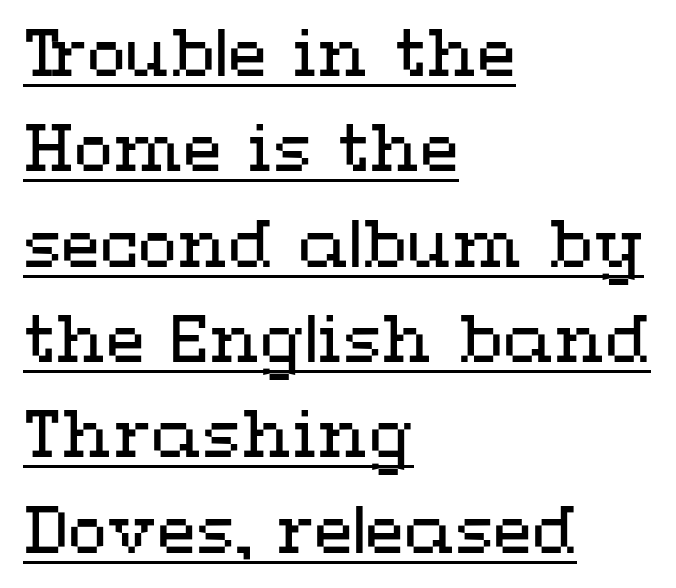
Varying glyph widths throughout — classic text-font behaviour. Is the type heavy? It reads as light-to-regular instead. The face used here is rendered with its standard letterfit. Glance below the letters and you will spot a drawn line.
